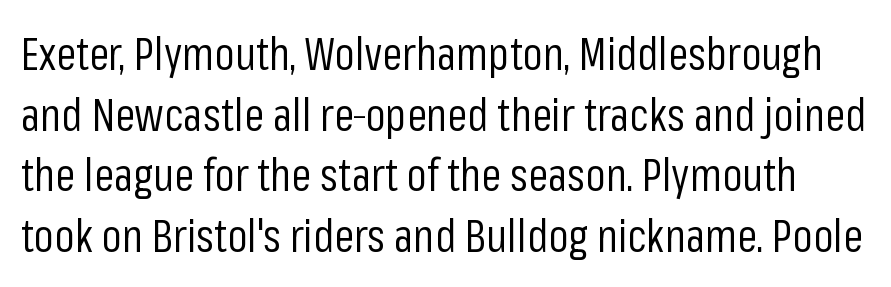
The image shows 45 px regular-weight, condensed sans-serif type, upright; set normal line spacing (1.35x), normal letter spacing, not underlined; low stroke contrast and a medium x-height.
